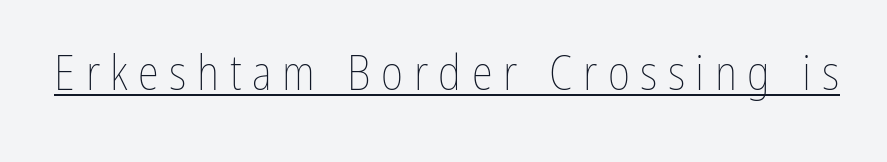
{"italic": "no", "bold": "no", "weight": "thin", "width": "condensed", "stroke_contrast": "low", "x_height": "medium", "monospaced": "no", "underline": "yes", "letter_spacing": "wide", "letter_spacing_em": 0.22, "glyph_px": 48}
